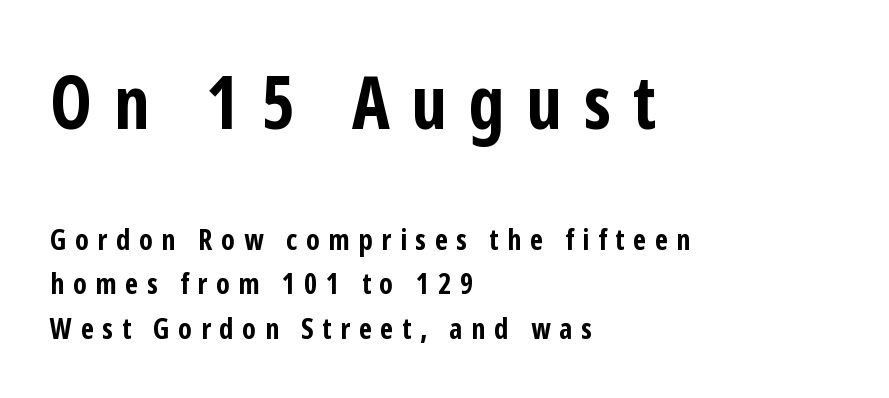
{"serif": "no", "italic": "no", "bold": "yes", "weight": "bold", "width": "condensed", "stroke_contrast": "low", "x_height": "medium", "monospaced": "no", "underline": "no", "align": "left", "line_spacing": "normal", "line_spacing_ratio": 1.52, "letter_spacing": "wide", "letter_spacing_em": 0.3, "larger_block": "first", "size_ratio": 2.52, "glyph_px": 73}
